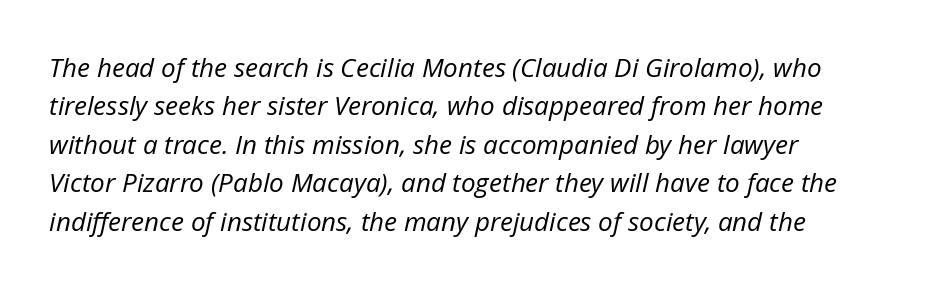
This is not heavy type; no bold has been used. Vertically, the passage feels balanced, rows spaced as you'd expect. Clear beneath every line of the passage. The typesetter chose a ragged-right arrangement here. Is the type slanted? Yes — the strokes lean at a clear angle.
